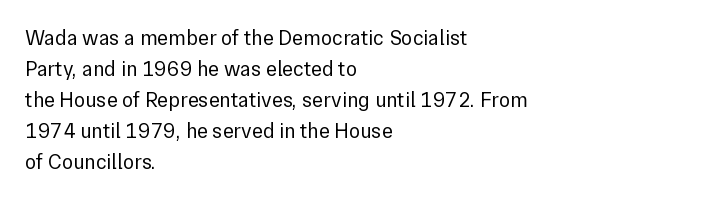
No chunkiness to these letters — they're not bold. The area under the type is left untouched. This rendering uses left alignment, leaving the right contour irregular. The font's upright variant was chosen for this text. Compared with typical body copy, the letter spacing here is the same.
